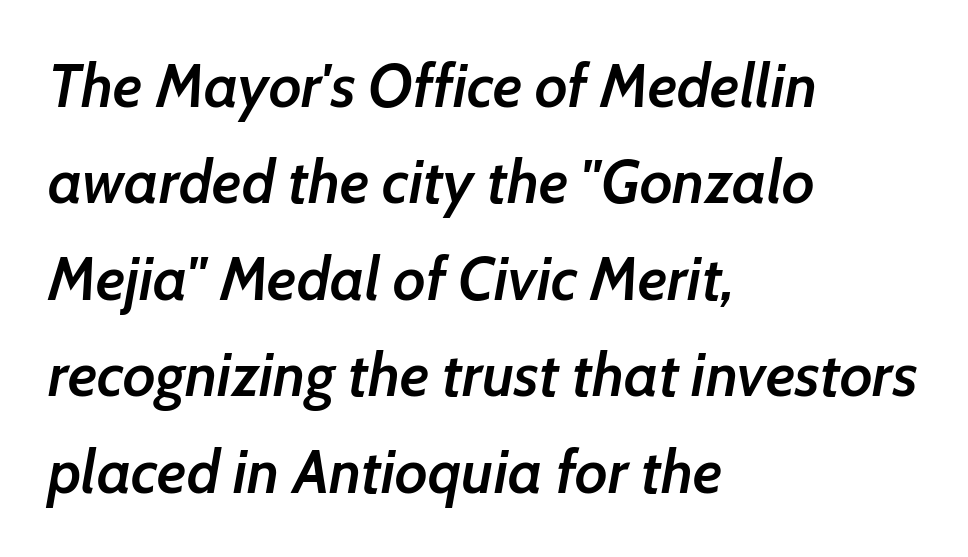
Q: Is the text bold? A: Semi-bold.
Q: Is the text italic (slanted)? A: Yes, it leans right by about 7 degrees.
Q: Is the text underlined? A: No.
Q: How is the paragraph aligned? A: Left-aligned.
Q: Is the spacing between letters normal or unusually wide? A: Normal.
Q: Is the spacing between lines tight, normal or loose? A: Normal.
Q: Width (condensed, normal, or wide)? A: Normal.
Q: Stroke contrast? A: Low.
Q: x-height? A: Medium.
Q: Monospaced? A: No.
